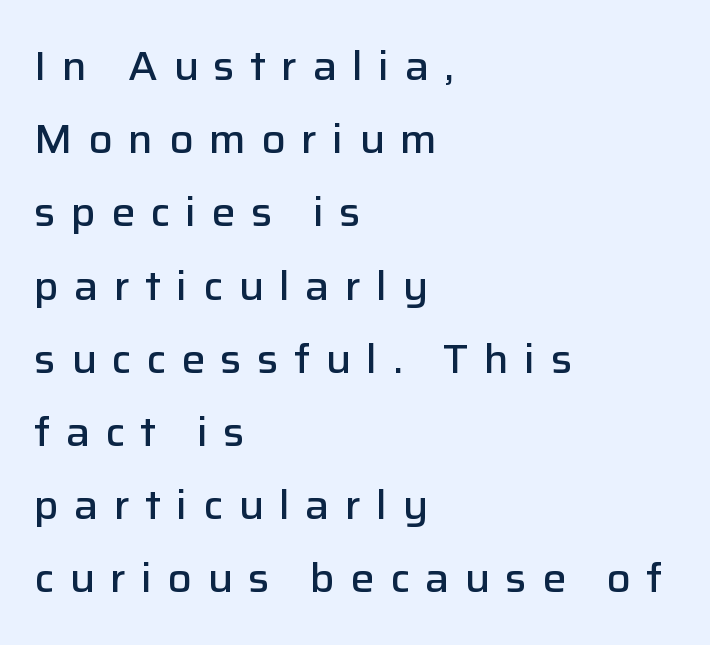
Anything drawn beneath the words? Only blank space. Type style note: lacks serifs. Typesetter's note: demi weight, one step under bold. The typesetter chose a ragged-right arrangement here. This sample uses an upright cut, with every glyph sitting square on the baseline. These lines have a slow, spaced-out rhythm from letter to letter.
